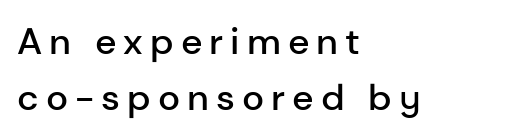
Q: Is the text bold? A: Semi-bold.
Q: Is the text italic (slanted)? A: No, it is upright.
Q: Is the typeface a serif or a sans-serif typeface? A: Sans-serif.
Q: Is the text underlined? A: No.
Q: How is the paragraph aligned? A: Left-aligned.
Q: Is the spacing between lines tight, normal or loose? A: Normal.
Q: Width (condensed, normal, or wide)? A: Normal.
Q: Stroke contrast? A: Low.
Q: x-height? A: Medium.
Q: Monospaced? A: No.
